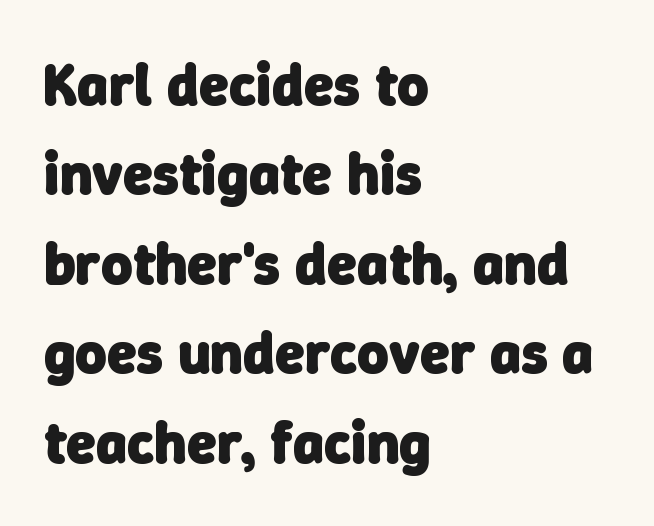
Q: Is the text bold? A: Yes.
Q: Is the typeface a serif or a sans-serif typeface? A: Sans-serif.
Q: Is the text underlined? A: No.
Q: How is the paragraph aligned? A: Left-aligned.
Q: Is the spacing between letters normal or unusually wide? A: Normal.
Q: Is the spacing between lines tight, normal or loose? A: Normal.
Q: Width (condensed, normal, or wide)? A: Normal.
Q: Stroke contrast? A: Low.
Q: x-height? A: Medium.
Q: Monospaced? A: No.
